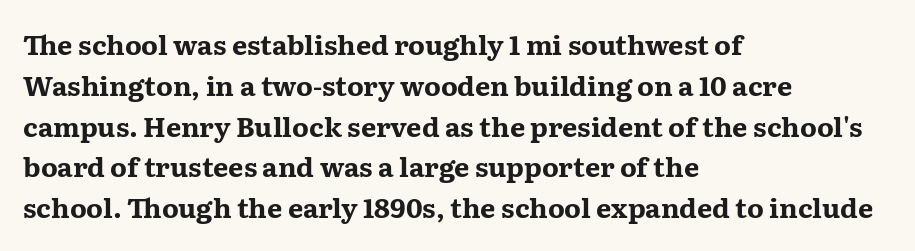
Q: Is the text bold? A: Yes.
Q: Is the text italic (slanted)? A: No, it is upright.
Q: Is the text underlined? A: No.
Q: How is the paragraph aligned? A: Left-aligned.
Q: Is the spacing between letters normal or unusually wide? A: Normal.
Q: Is the spacing between lines tight, normal or loose? A: Normal.
